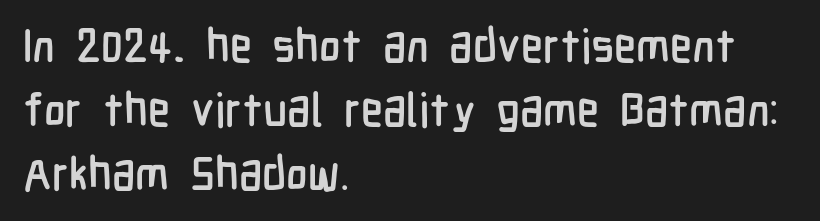
Q: Is the text italic (slanted)? A: No, it is upright.
Q: Is the typeface a serif or a sans-serif typeface? A: Sans-serif.
Q: Is the text underlined? A: No.
Q: How is the paragraph aligned? A: Left-aligned.
Q: Is the spacing between letters normal or unusually wide? A: Normal.
Q: Is the spacing between lines tight, normal or loose? A: Normal.
Q: Width (condensed, normal, or wide)? A: Condensed.
Q: Stroke contrast? A: Low.
Q: x-height? A: Medium.
Q: Monospaced? A: No.
